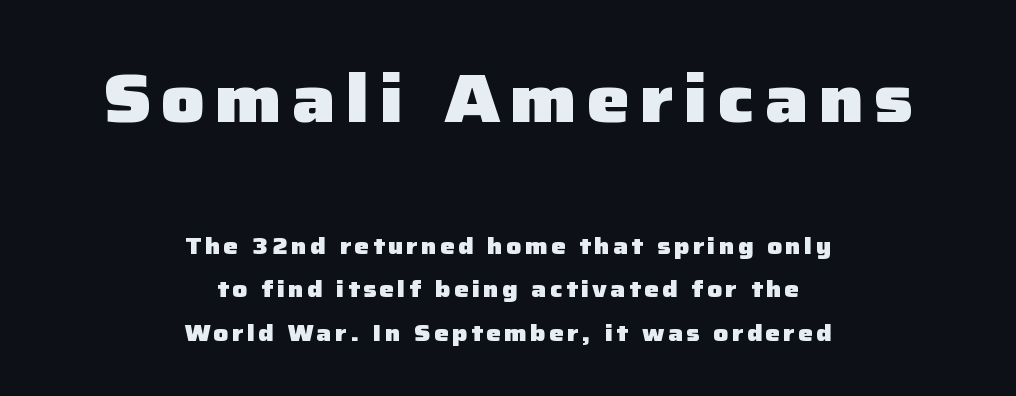
{"serif": "no", "italic": "no", "bold": "yes", "weight": "heavy", "width": "normal", "stroke_contrast": "low", "x_height": "medium", "monospaced": "no", "underline": "no", "align": "center", "line_spacing_ratio": 1.89, "larger_block": "first", "size_ratio": 2.96, "glyph_px": 68}
